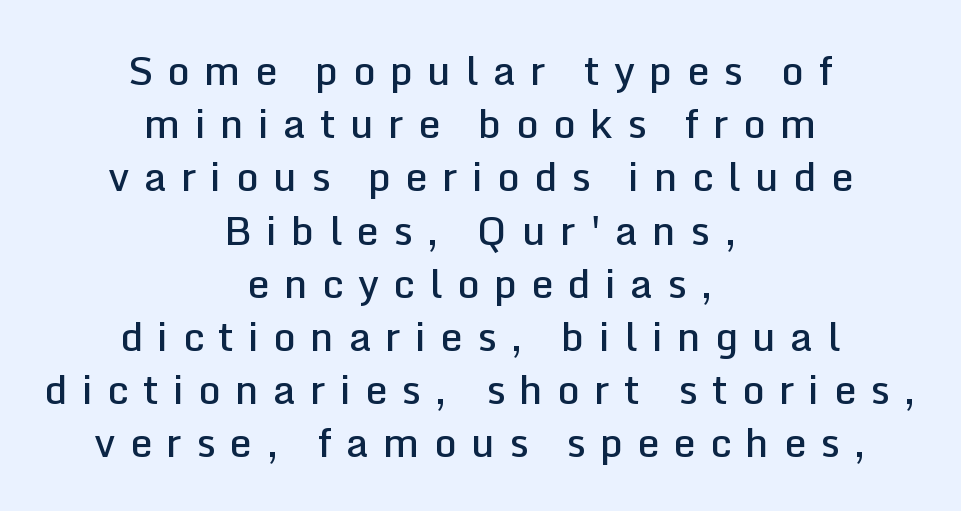
Q: Is the text bold? A: Semi-bold.
Q: Is the text italic (slanted)? A: No, it is upright.
Q: Is the typeface a serif or a sans-serif typeface? A: Sans-serif.
Q: Is the text underlined? A: No.
Q: How is the paragraph aligned? A: Centered.
Q: Is the spacing between letters normal or unusually wide? A: Unusually wide.
Q: Is the spacing between lines tight, normal or loose? A: Normal.
Q: Width (condensed, normal, or wide)? A: Normal.
Q: Stroke contrast? A: Low.
Q: x-height? A: Medium.
Q: Monospaced? A: No.
